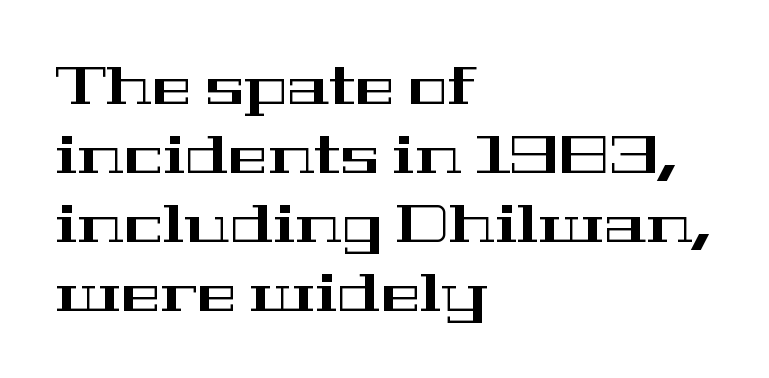
Q: Is the text italic (slanted)? A: No, it is upright.
Q: Is the typeface a serif or a sans-serif typeface? A: Serif.
Q: Is the text underlined? A: No.
Q: How is the paragraph aligned? A: Left-aligned.
Q: Is the spacing between letters normal or unusually wide? A: Normal.
Q: Is the spacing between lines tight, normal or loose? A: Normal.
Q: Width (condensed, normal, or wide)? A: Wide.
Q: Stroke contrast? A: High.
Q: x-height? A: Medium.
Q: Monospaced? A: No.
